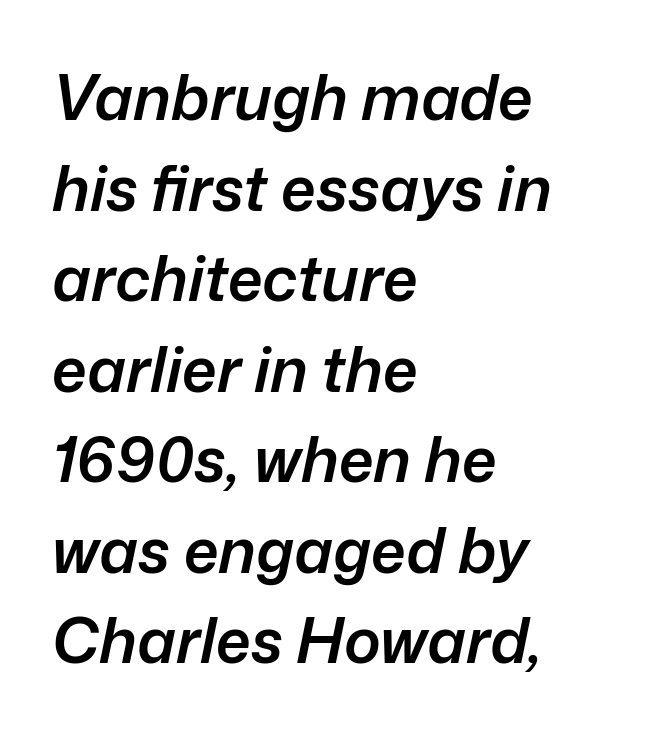
The image shows 62 px semibold type, italic (leaning right); set left-aligned, normal line spacing (1.46x), normal letter spacing, not underlined; low stroke contrast and a medium x-height.
